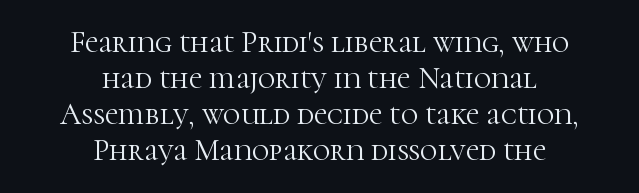
Think standard paragraph weight, or any step lighter than that. It's the straight-up-and-down kind of type. Each letter keeps its own natural width here, so spacing adapts to shape. Alignment: centered. Check under the words: just untouched page.
